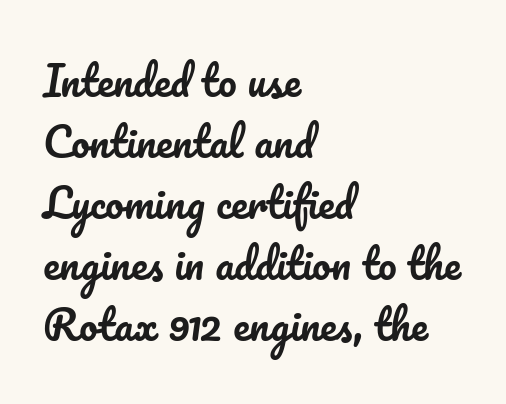
{"width": "normal", "stroke_contrast": "low", "x_height": "small", "monospaced": "no", "underline": "no", "align": "left", "line_spacing": "normal", "line_spacing_ratio": 1.49, "letter_spacing": "normal", "letter_spacing_em": 0.0, "glyph_px": 41}
